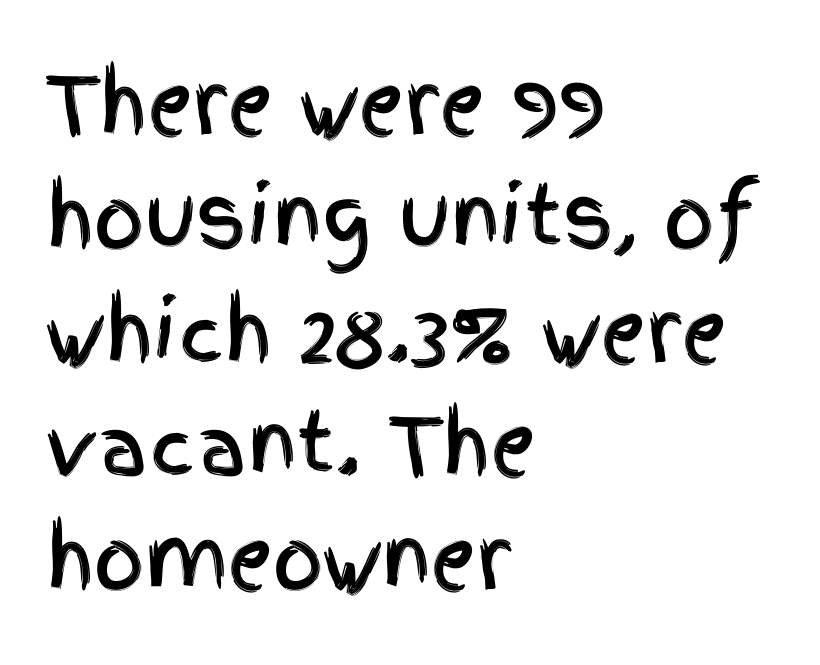
The image shows 79 px condensed sans-serif type, upright; set left-aligned, normal line spacing (1.44x), normal letter spacing, not underlined; a large x-height.
